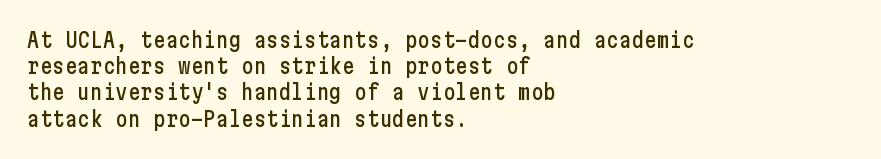
The image shows 21 px text type, upright; set left-aligned, normal line spacing (1.25x), normal letter spacing, not underlined.
